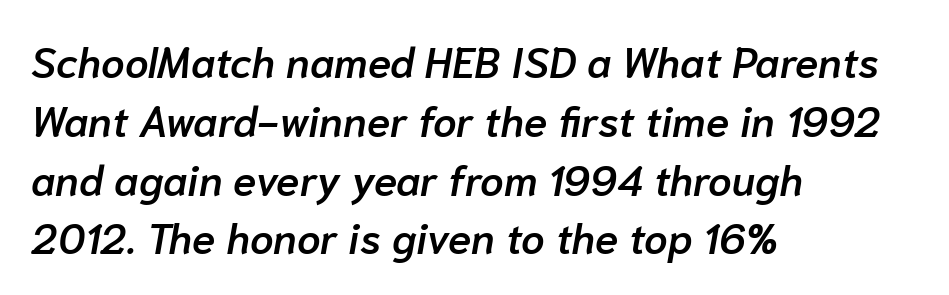
The image shows 42 px semibold type, italic (leaning right); set left-aligned, normal line spacing (1.4x), normal letter spacing, not underlined; low stroke contrast and a medium x-height.
